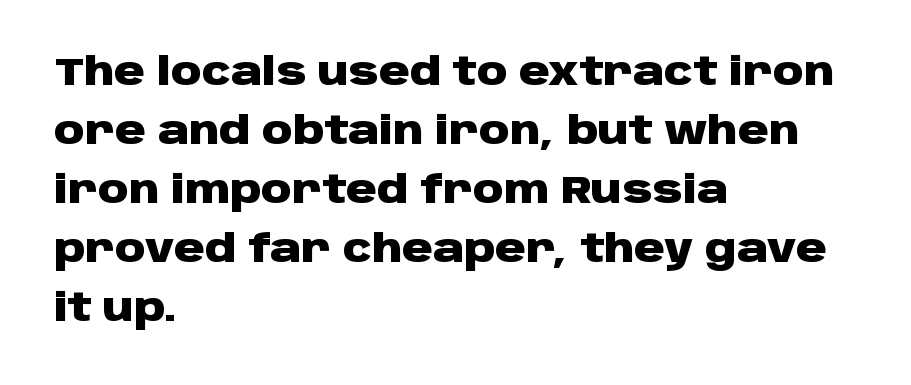
Q: Is the text bold? A: Yes.
Q: Is the text italic (slanted)? A: No, it is upright.
Q: Is the typeface a serif or a sans-serif typeface? A: Sans-serif.
Q: Is the text underlined? A: No.
Q: How is the paragraph aligned? A: Left-aligned.
Q: Is the spacing between letters normal or unusually wide? A: Normal.
Q: Is the spacing between lines tight, normal or loose? A: Normal.
Q: Width (condensed, normal, or wide)? A: Wide.
Q: Stroke contrast? A: Low.
Q: x-height? A: Large.
Q: Monospaced? A: No.
